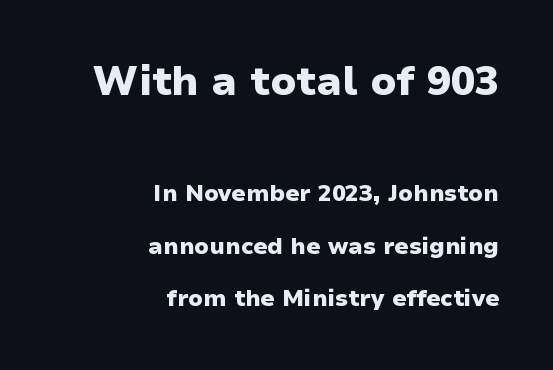
The image shows 40 px heavy sans-serif type, upright; set right-aligned, loose line spacing (2.28x), normal letter spacing, not underlined; the first (top) block is 1.74x larger; low stroke contrast and a medium x-height.
